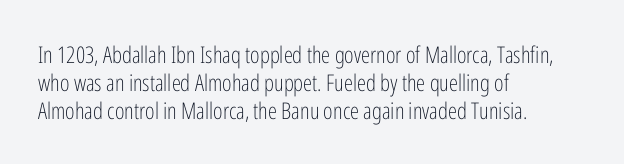
Q: Is the text bold? A: No.
Q: Is the text italic (slanted)? A: No, it is upright.
Q: Is the text underlined? A: No.
Q: How is the paragraph aligned? A: Left-aligned.
Q: Is the spacing between letters normal or unusually wide? A: Normal.
